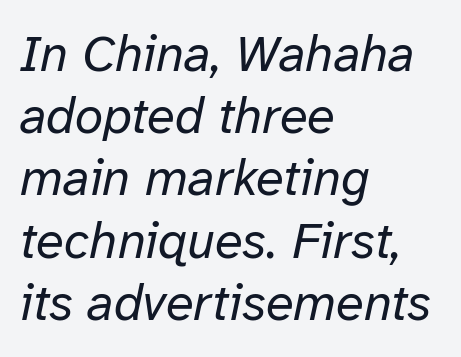
The image shows 51 px regular-weight type, italic (leaning right); set left-aligned, line spacing 1.22x, normal letter spacing, not underlined; low stroke contrast and a medium x-height.
